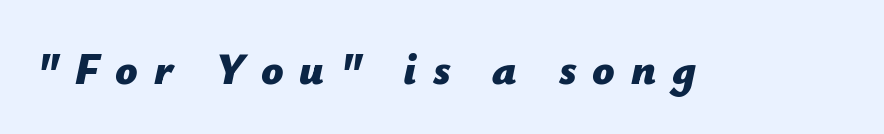
Quick note: underline off. The letters advance in unequal steps, a hallmark of proportional type. Compared with an ordinary text face, these strokes are far heavier — a full bold. Would a proofreader flag this as italicized? Yes. There is plenty of visible air inserted between adjacent glyphs.
